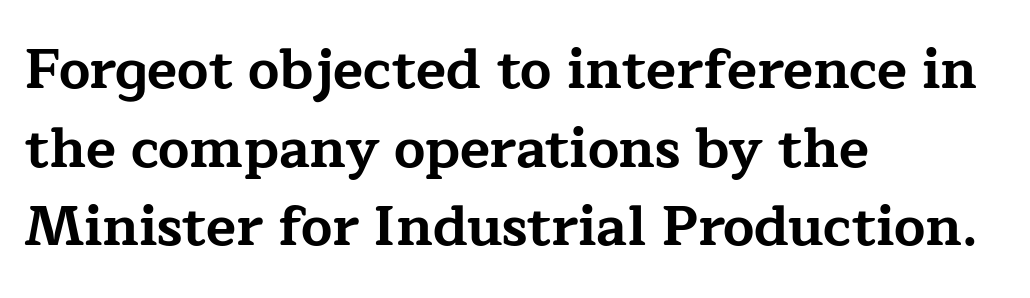
The image shows 55 px bold, wide serif type, upright; set left-aligned, normal line spacing (1.43x), normal letter spacing, not underlined; low stroke contrast and a medium x-height.
